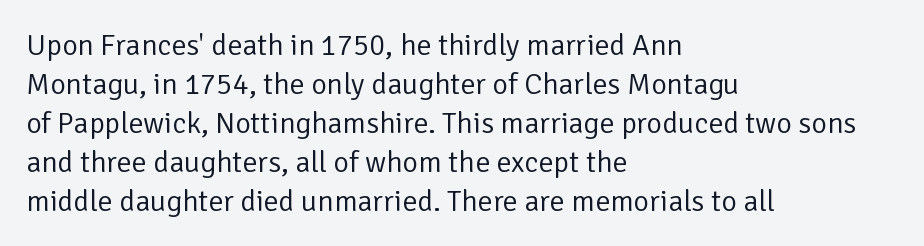
The space between consecutive lines is moderate. Letterform terminals end flat and unadorned throughout the passage. Between one letter and the next there's only the usual sliver of space. The area under the type is left untouched.
